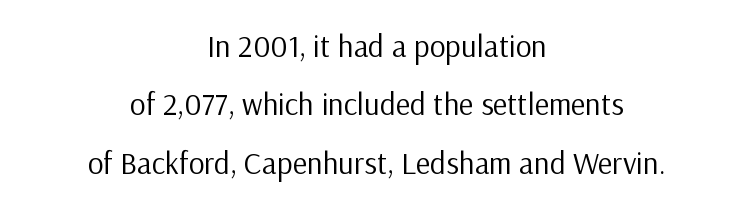
The image shows 31 px regular-weight sans-serif type, upright; set centered, line spacing 1.88x, normal letter spacing, not underlined; low stroke contrast and a medium x-height.
